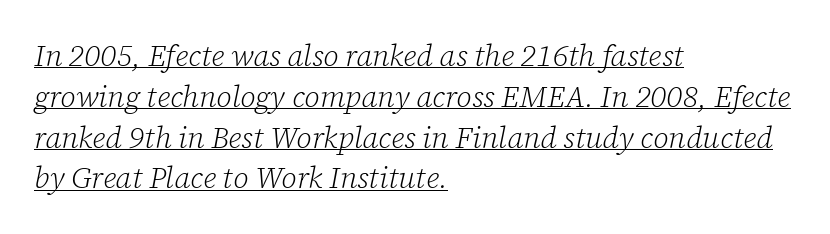
Honestly, the underline is the first thing you notice here. Every character sits at an angle, as italics do. Each line starts at the same left margin while the right side varies. The horizontal fit of the characters is conventional and even.
